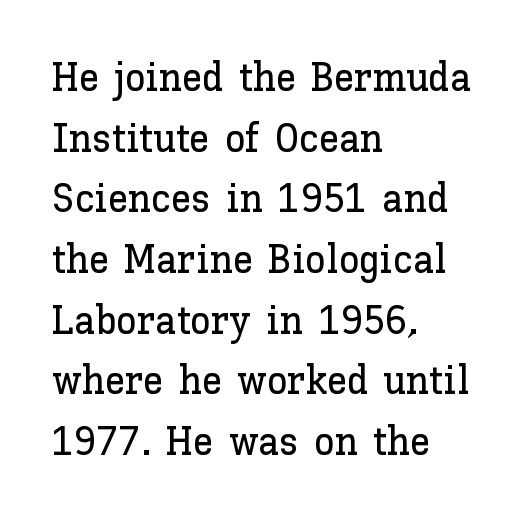
Q: Is the text italic (slanted)? A: No, it is upright.
Q: Is the text underlined? A: No.
Q: How is the paragraph aligned? A: Left-aligned.
Q: Is the spacing between letters normal or unusually wide? A: Normal.
Q: Is the spacing between lines tight, normal or loose? A: Normal.
Q: Width (condensed, normal, or wide)? A: Normal.
Q: Stroke contrast? A: Low.
Q: x-height? A: Medium.
Q: Monospaced? A: No.
